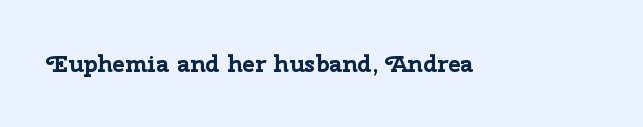
What stands out about the letter spacing? Nothing — it is the standard amount. Upright lettering throughout. Bold? Absolutely — the strokes are thick and heavy. The glyphs are unaccompanied by any horizontal stroke below them.
